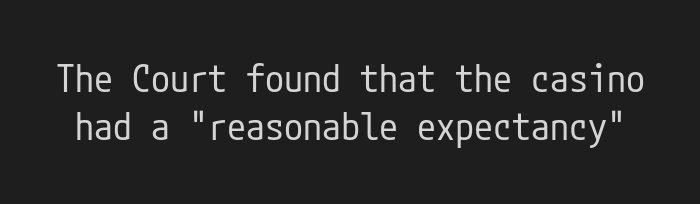
{"serif": "no", "italic": "no", "bold": "no", "weight": "regular", "width": "condensed", "stroke_contrast": "low", "x_height": "medium", "underline": "no", "line_spacing": "normal", "line_spacing_ratio": 1.27, "letter_spacing": "normal", "letter_spacing_em": 0.0, "glyph_px": 38}
